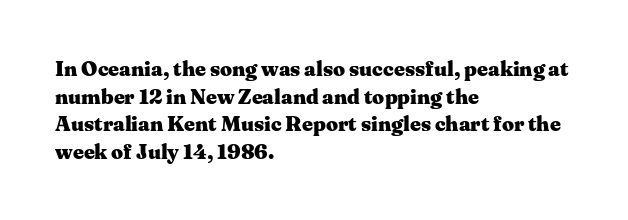
{"italic": "no", "bold": "yes", "underline": "no", "align": "left", "line_spacing": "normal", "line_spacing_ratio": 1.31, "letter_spacing": "normal", "letter_spacing_em": 0.0, "glyph_px": 21}
